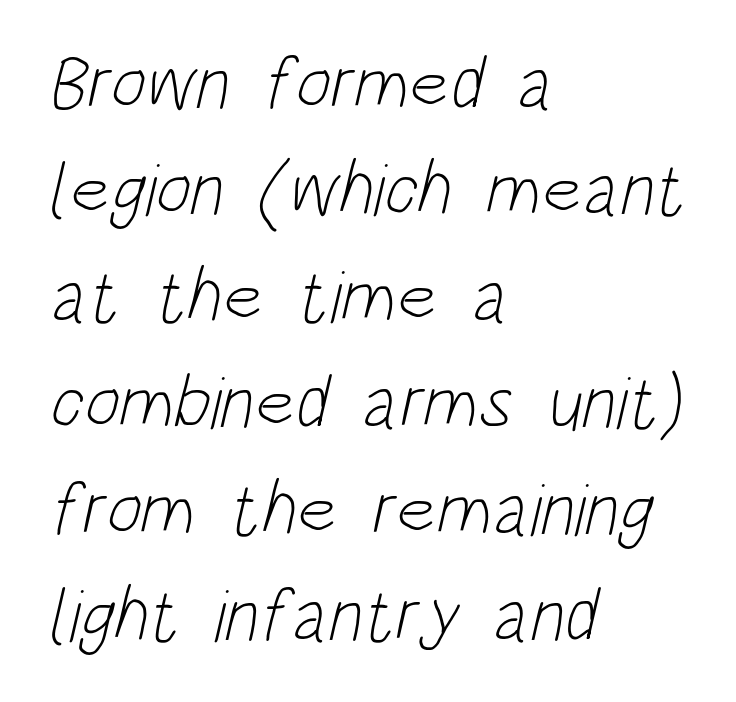
Think standard paragraph weight, or any step lighter than that. Is the letter spacing exaggerated? No — it looks like the ordinary default. The passage shown is typed in a proportional face where columns would drift. Only glyphs here, with clear space below each row. Does the leading feel generous? No, just average.
